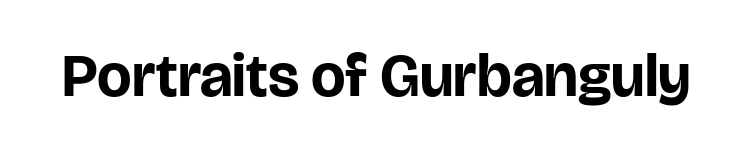
Note the varied advance widths — an 'i' is clearly narrower than an 'm'. Italic? Not at all — the glyphs are vertical. Tracking value appears to be zero — textbook default spacing. Summary of weight: heavy, a full bold. Typographically, this falls in the sans-serif category.
